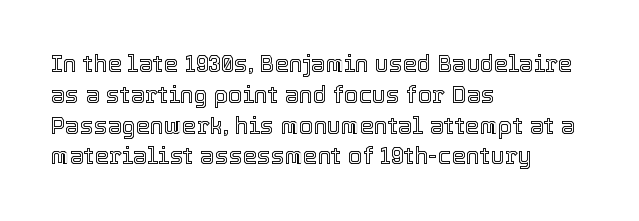
The image shows 23 px text type, upright; set left-aligned, normal line spacing (1.34x), normal letter spacing, not underlined.
